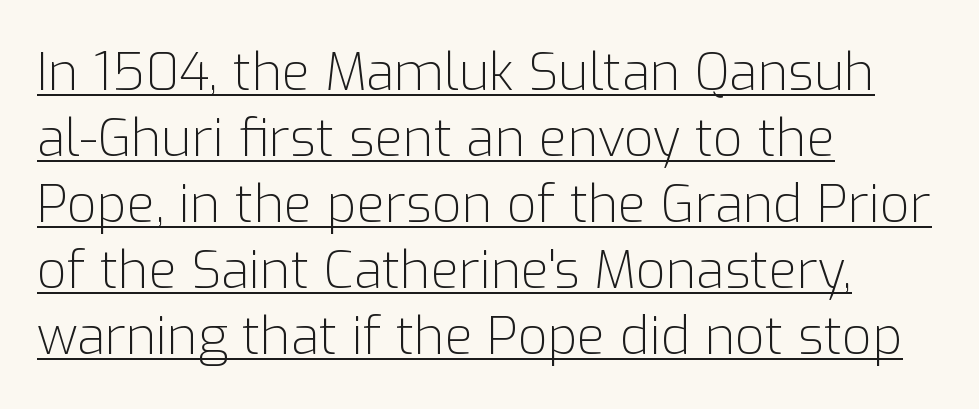
Q: Is the text bold? A: No.
Q: Is the text italic (slanted)? A: No, it is upright.
Q: Is the typeface a serif or a sans-serif typeface? A: Sans-serif.
Q: Is the text underlined? A: Yes.
Q: How is the paragraph aligned? A: Left-aligned.
Q: Is the spacing between letters normal or unusually wide? A: Normal.
Q: Is the spacing between lines tight, normal or loose? A: Normal.
Q: Width (condensed, normal, or wide)? A: Normal.
Q: Stroke contrast? A: Low.
Q: x-height? A: Medium.
Q: Monospaced? A: No.
